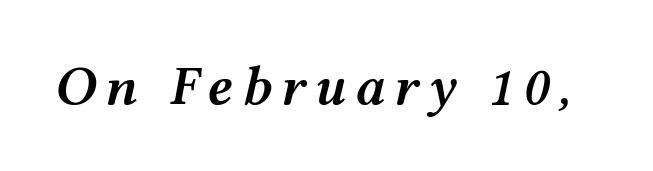
Q: Is the text bold? A: Semi-bold.
Q: Is the text italic (slanted)? A: Yes, it leans right by about 12 degrees.
Q: Is the text underlined? A: No.
Q: Width (condensed, normal, or wide)? A: Wide.
Q: Stroke contrast? A: Medium.
Q: x-height? A: Medium.
Q: Monospaced? A: No.
